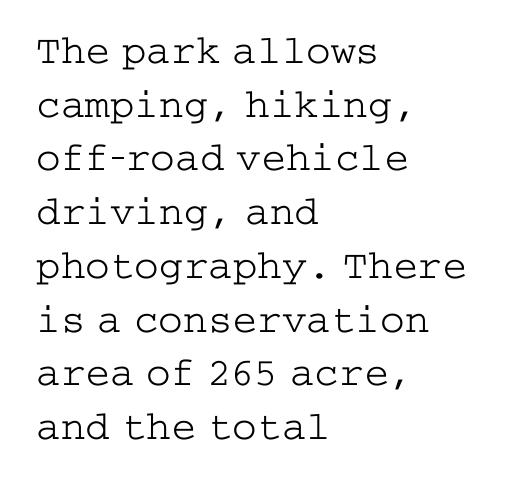
Q: Is the text bold? A: No.
Q: Is the text italic (slanted)? A: No, it is upright.
Q: Is the typeface a serif or a sans-serif typeface? A: Serif.
Q: Is the text underlined? A: No.
Q: How is the paragraph aligned? A: Left-aligned.
Q: Is the spacing between letters normal or unusually wide? A: Normal.
Q: Is the spacing between lines tight, normal or loose? A: Normal.
Q: Width (condensed, normal, or wide)? A: Wide.
Q: Stroke contrast? A: Low.
Q: x-height? A: Medium.
